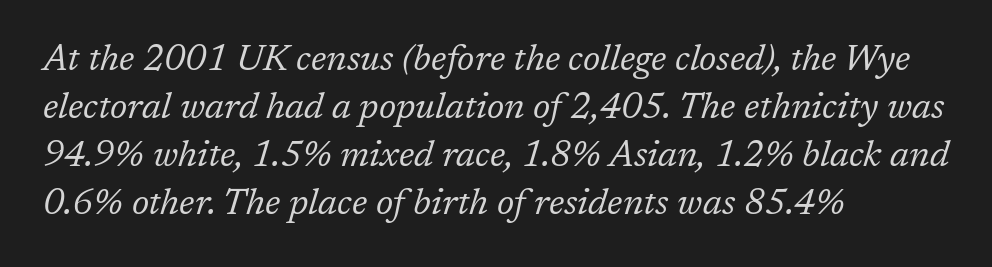
{"serif": "yes", "italic": "yes", "lean": "right", "slant_degrees": 17, "bold": "no", "weight": "regular", "width": "normal", "stroke_contrast": "low", "x_height": "medium", "monospaced": "no", "underline": "no", "align": "left", "line_spacing": "normal", "line_spacing_ratio": 1.33, "letter_spacing": "normal", "letter_spacing_em": 0.0, "glyph_px": 36}
